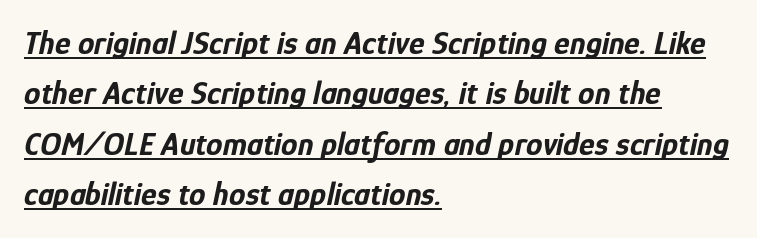
{"italic": "yes", "lean": "right", "slant_degrees": 12, "bold": "yes", "weight": "bold", "width": "condensed", "stroke_contrast": "low", "x_height": "medium", "monospaced": "no", "underline": "yes", "align": "left", "line_spacing": "normal", "line_spacing_ratio": 1.53, "letter_spacing": "normal", "letter_spacing_em": 0.0, "glyph_px": 33}
